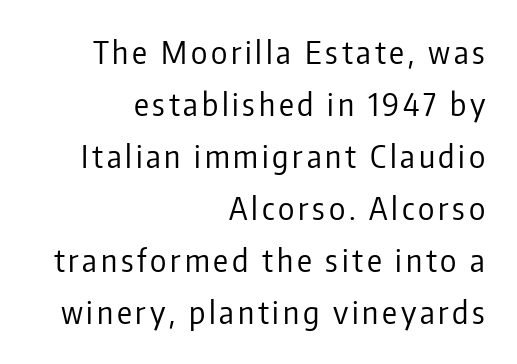
{"serif": "no", "italic": "no", "bold": "no", "weight": "regular", "width": "condensed", "stroke_contrast": "low", "x_height": "medium", "monospaced": "no", "underline": "no", "align": "right", "line_spacing": "normal", "line_spacing_ratio": 1.68, "glyph_px": 31}
